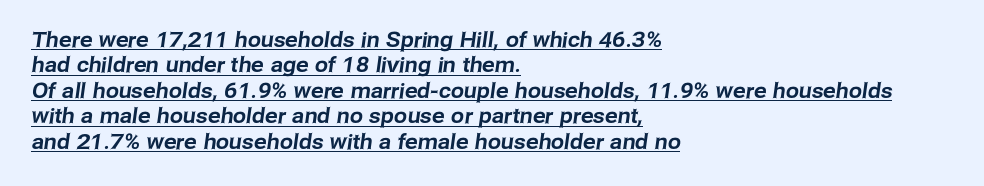
The image shows 21 px text type; set left-aligned, line spacing 1.21x, normal letter spacing, underlined.
